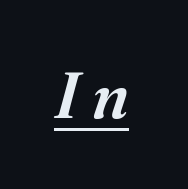
The image shows 65 px serif type, italic (leaning right); set unusually wide letter spacing (+0.2 em), underlined; medium stroke contrast and a medium x-height.
